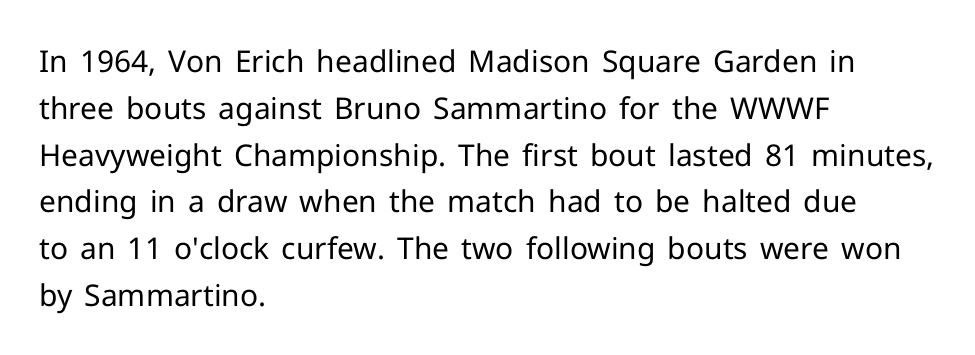
{"serif": "no", "italic": "no", "bold": "no", "weight": "regular", "width": "normal", "stroke_contrast": "low", "x_height": "medium", "monospaced": "no", "underline": "no", "align": "left", "line_spacing": "normal", "line_spacing_ratio": 1.56, "letter_spacing": "normal", "letter_spacing_em": 0.0, "glyph_px": 30}
